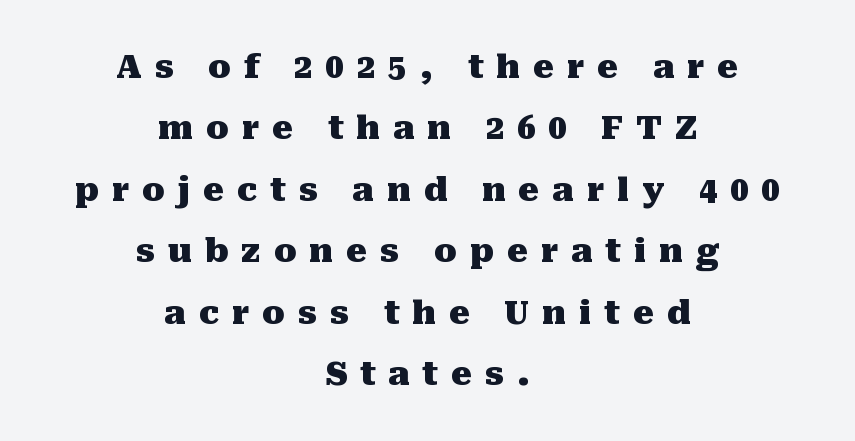
{"serif": "yes", "italic": "no", "bold": "yes", "weight": "heavy", "width": "normal", "stroke_contrast": "medium", "x_height": "medium", "monospaced": "no", "underline": "no", "align": "center", "line_spacing_ratio": 1.86, "letter_spacing": "wide", "letter_spacing_em": 0.39, "glyph_px": 33}
